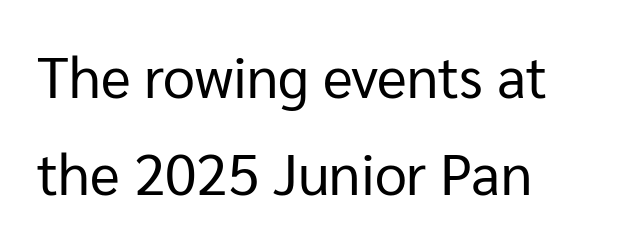
Q: Is the text bold? A: No.
Q: Is the text italic (slanted)? A: No, it is upright.
Q: Is the typeface a serif or a sans-serif typeface? A: Sans-serif.
Q: Is the text underlined? A: No.
Q: How is the paragraph aligned? A: Left-aligned.
Q: Is the spacing between letters normal or unusually wide? A: Normal.
Q: Is the spacing between lines tight, normal or loose? A: Normal.
Q: Width (condensed, normal, or wide)? A: Normal.
Q: Stroke contrast? A: Low.
Q: x-height? A: Medium.
Q: Monospaced? A: No.
